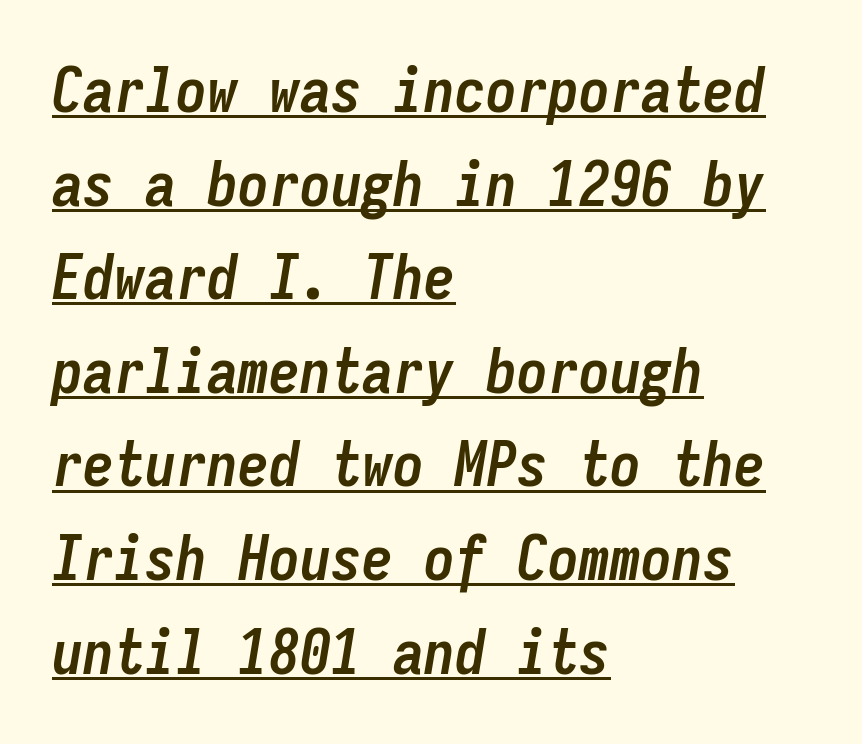
Q: Is the text bold? A: Yes.
Q: Is the text italic (slanted)? A: Yes, it leans right by about 9 degrees.
Q: Is the text underlined? A: Yes.
Q: How is the paragraph aligned? A: Left-aligned.
Q: Is the spacing between letters normal or unusually wide? A: Normal.
Q: Is the spacing between lines tight, normal or loose? A: Normal.
Q: Width (condensed, normal, or wide)? A: Condensed.
Q: Stroke contrast? A: Low.
Q: x-height? A: Medium.
Q: Monospaced? A: Yes.
